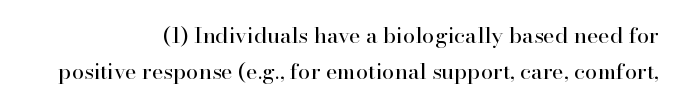
The image shows 22 px text type, upright; set right-aligned, normal line spacing (1.65x), normal letter spacing, not underlined.
